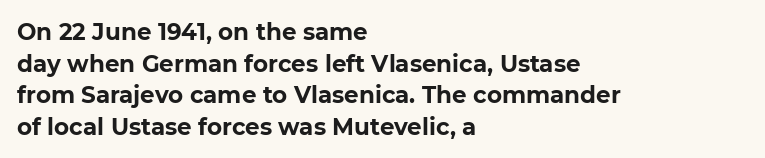
{"italic": "no", "bold": "yes", "underline": "no", "align": "left", "line_spacing": "normal", "line_spacing_ratio": 1.37, "letter_spacing": "normal", "letter_spacing_em": 0.0, "glyph_px": 23}
